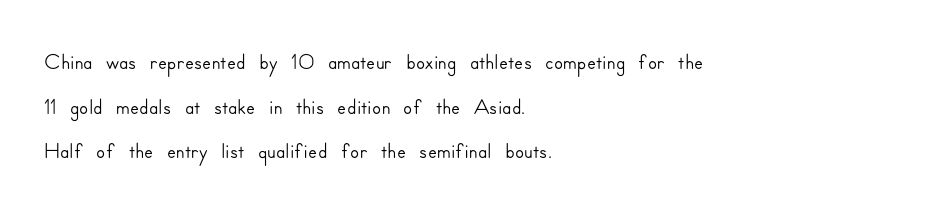
Each line starts at the same left margin while the right side varies. The face used here is proportionally spaced, like ordinary book or web type. Compared with typical paragraphs, the rows here are spaced about the same. Observe the ordinary spacing: letters are neighbours, not strangers. Notice how the stems are strictly vertical — no italics here. The passage shown is typeset with a sans-serif family.
